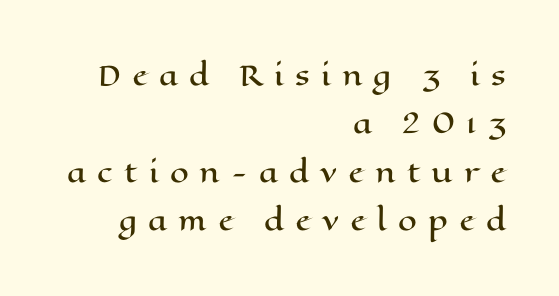
{"italic": "no", "underline": "no", "align": "right", "line_spacing_ratio": 1.79, "letter_spacing": "wide", "letter_spacing_em": 0.41, "glyph_px": 27}
